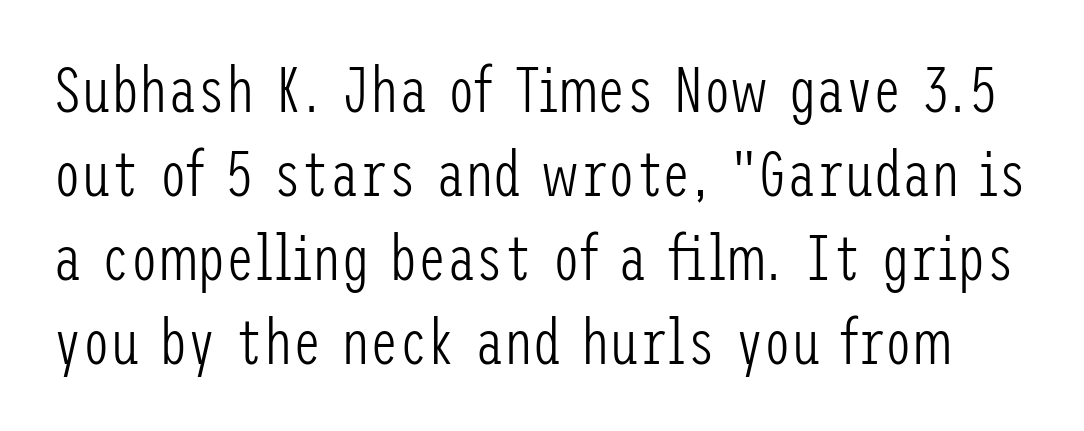
{"serif": "no", "italic": "no", "bold": "no", "weight": "light", "width": "condensed", "stroke_contrast": "low", "x_height": "medium", "underline": "no", "line_spacing": "normal", "line_spacing_ratio": 1.31, "letter_spacing": "normal", "letter_spacing_em": 0.0, "glyph_px": 64}
